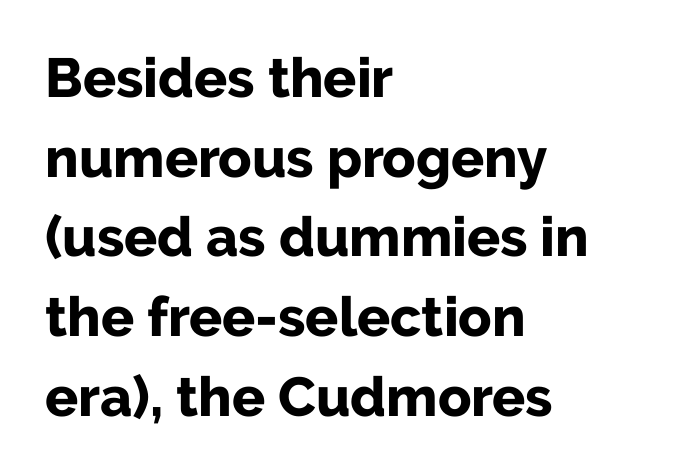
Q: Is the text bold? A: Yes.
Q: Is the text italic (slanted)? A: No, it is upright.
Q: Is the typeface a serif or a sans-serif typeface? A: Sans-serif.
Q: Is the text underlined? A: No.
Q: How is the paragraph aligned? A: Left-aligned.
Q: Is the spacing between letters normal or unusually wide? A: Normal.
Q: Is the spacing between lines tight, normal or loose? A: Normal.
Q: Width (condensed, normal, or wide)? A: Normal.
Q: Stroke contrast? A: Low.
Q: x-height? A: Medium.
Q: Monospaced? A: No.
